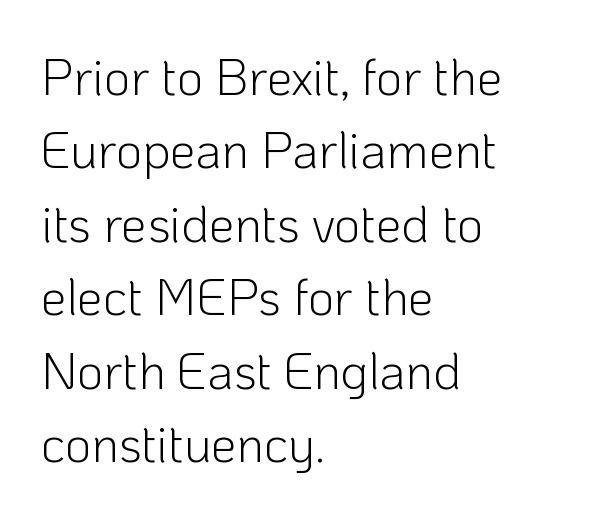
Q: Is the text bold? A: No.
Q: Is the text italic (slanted)? A: No, it is upright.
Q: Is the typeface a serif or a sans-serif typeface? A: Sans-serif.
Q: Is the text underlined? A: No.
Q: How is the paragraph aligned? A: Left-aligned.
Q: Is the spacing between letters normal or unusually wide? A: Normal.
Q: Is the spacing between lines tight, normal or loose? A: Normal.
Q: Width (condensed, normal, or wide)? A: Normal.
Q: Stroke contrast? A: Low.
Q: x-height? A: Medium.
Q: Monospaced? A: No.
